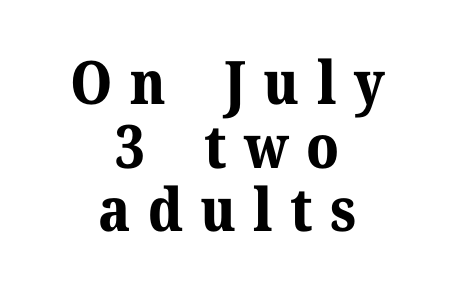
Check where the strokes stop: tiny serifs finish them off. Notice how the passage keeps no hard edge, just a central spine. This sample has the flowing, uneven cadence of proportional lettering. Posture: upright roman. In terms of weight, the rendering is a true, heavy bold. The tracking reads as deliberately expanded to a designer's eye.
